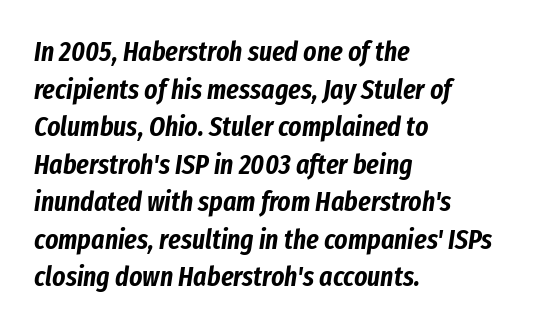
{"italic": "yes", "lean": "right", "slant_degrees": 8, "width": "condensed", "stroke_contrast": "low", "x_height": "medium", "monospaced": "no", "underline": "no", "align": "left", "line_spacing": "normal", "line_spacing_ratio": 1.34, "letter_spacing": "normal", "letter_spacing_em": 0.0, "glyph_px": 28}
